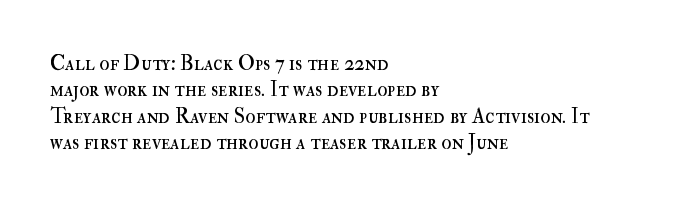
The image shows 21 px text type, upright; set left-aligned, normal line spacing (1.26x), normal letter spacing, not underlined.
